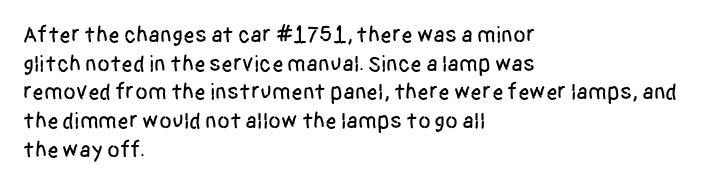
Q: Is the text italic (slanted)? A: No, it is upright.
Q: Is the text underlined? A: No.
Q: How is the paragraph aligned? A: Left-aligned.
Q: Is the spacing between letters normal or unusually wide? A: Normal.
Q: Is the spacing between lines tight, normal or loose? A: Normal.
